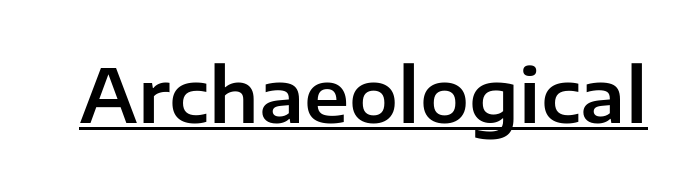
{"serif": "no", "italic": "no", "width": "normal", "stroke_contrast": "low", "x_height": "medium", "monospaced": "no", "underline": "yes", "letter_spacing": "normal", "letter_spacing_em": 0.0, "glyph_px": 73}
